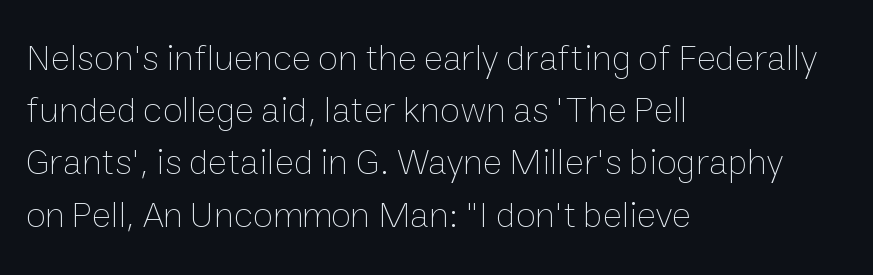
Q: Is the text bold? A: No.
Q: Is the text italic (slanted)? A: No, it is upright.
Q: Is the text underlined? A: No.
Q: How is the paragraph aligned? A: Left-aligned.
Q: Is the spacing between letters normal or unusually wide? A: Normal.
Q: Is the spacing between lines tight, normal or loose? A: Normal.
Q: Width (condensed, normal, or wide)? A: Normal.
Q: Stroke contrast? A: Low.
Q: x-height? A: Medium.
Q: Monospaced? A: No.
